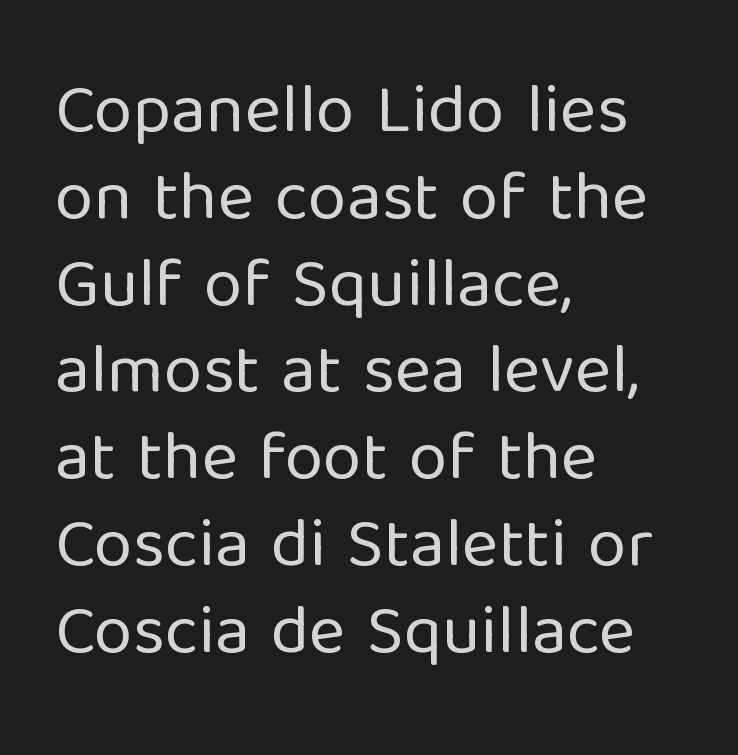
Q: Is the text bold? A: No.
Q: Is the text italic (slanted)? A: No, it is upright.
Q: Is the typeface a serif or a sans-serif typeface? A: Sans-serif.
Q: Is the text underlined? A: No.
Q: How is the paragraph aligned? A: Left-aligned.
Q: Is the spacing between letters normal or unusually wide? A: Normal.
Q: Width (condensed, normal, or wide)? A: Normal.
Q: Stroke contrast? A: Low.
Q: x-height? A: Medium.
Q: Monospaced? A: No.
